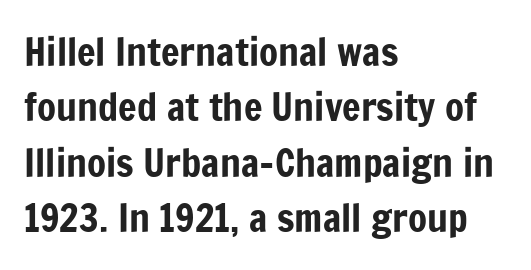
The image shows 39 px condensed sans-serif type, upright; set left-aligned, normal line spacing (1.42x), normal letter spacing, not underlined; low stroke contrast and a medium x-height.
